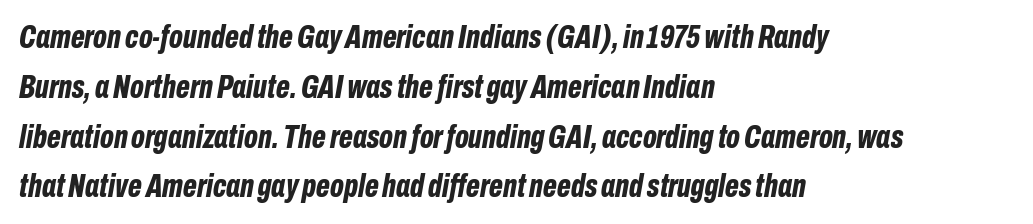
{"italic": "yes", "lean": "right", "slant_degrees": 10, "bold": "yes", "weight": "bold", "width": "condensed", "stroke_contrast": "low", "x_height": "medium", "monospaced": "no", "underline": "no", "align": "left", "line_spacing": "normal", "line_spacing_ratio": 1.51, "letter_spacing": "normal", "letter_spacing_em": 0.0, "glyph_px": 33}
